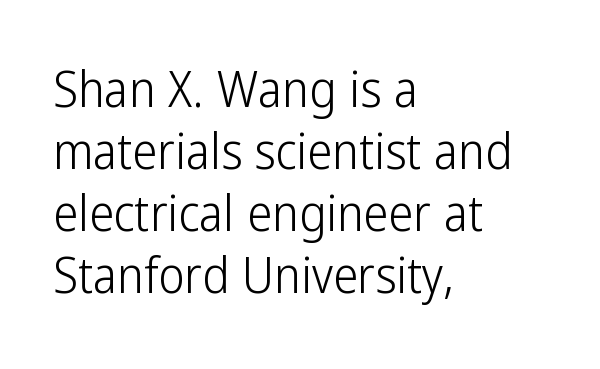
Q: Is the text bold? A: No.
Q: Is the text italic (slanted)? A: No, it is upright.
Q: Is the typeface a serif or a sans-serif typeface? A: Sans-serif.
Q: Is the text underlined? A: No.
Q: How is the paragraph aligned? A: Left-aligned.
Q: Is the spacing between letters normal or unusually wide? A: Normal.
Q: Width (condensed, normal, or wide)? A: Condensed.
Q: Stroke contrast? A: Low.
Q: x-height? A: Medium.
Q: Monospaced? A: No.
